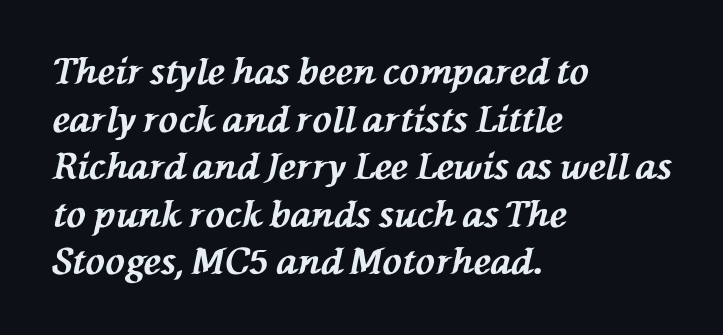
Q: Is the text bold? A: Yes.
Q: Is the text italic (slanted)? A: Yes, it leans left by about 76 degrees.
Q: Is the text underlined? A: No.
Q: How is the paragraph aligned? A: Left-aligned.
Q: Is the spacing between letters normal or unusually wide? A: Normal.
Q: Is the spacing between lines tight, normal or loose? A: Normal.
Q: Width (condensed, normal, or wide)? A: Normal.
Q: Stroke contrast? A: Medium.
Q: x-height? A: Medium.
Q: Monospaced? A: No.
